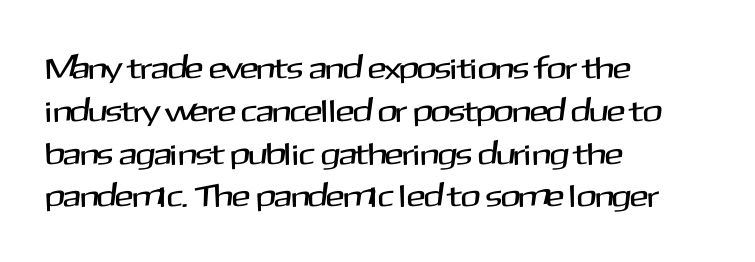
The image shows 31 px sans-serif type, upright; set left-aligned, normal line spacing (1.38x), normal letter spacing, not underlined; medium stroke contrast and a medium x-height.
